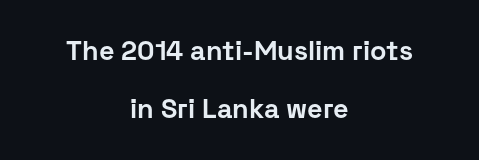
{"italic": "no", "bold": "yes", "underline": "no", "align": "center", "line_spacing": "loose", "line_spacing_ratio": 2.16, "letter_spacing": "normal", "letter_spacing_em": 0.0, "glyph_px": 27}
